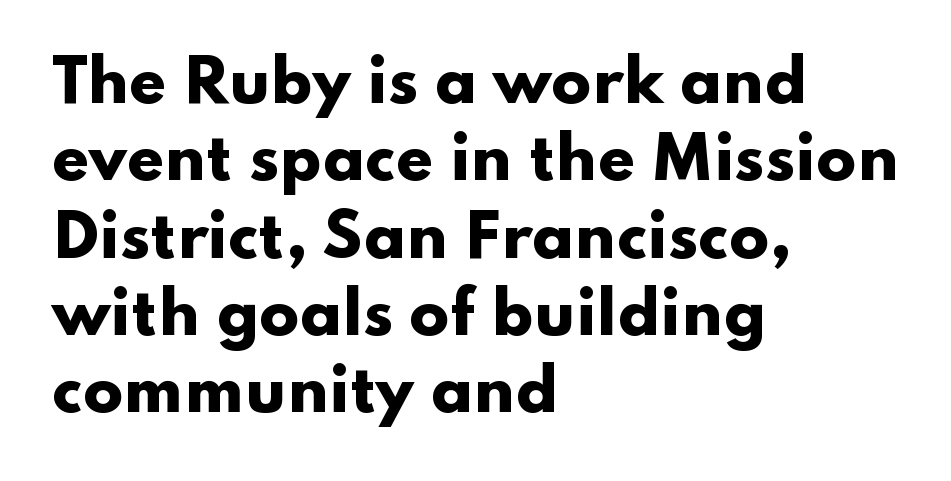
The image shows 59 px heavy, wide sans-serif type, upright; set left-aligned, normal line spacing (1.31x), normal letter spacing, not underlined; low stroke contrast and a small x-height.
